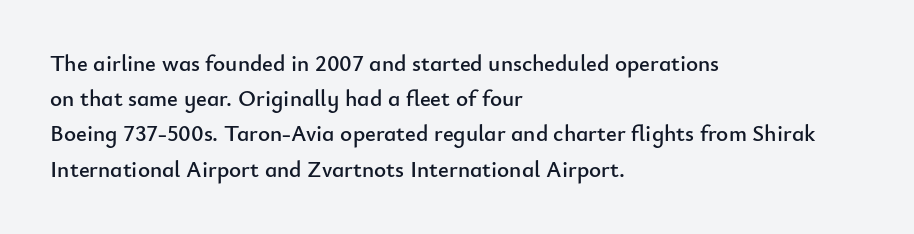
The image shows 23 px text type, upright; set left-aligned, normal line spacing (1.53x), normal letter spacing, not underlined.
